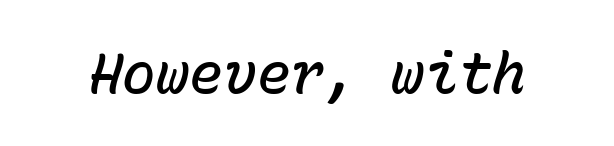
Q: Is the text bold? A: Semi-bold.
Q: Is the text italic (slanted)? A: Yes, it leans right by about 15 degrees.
Q: Is the text underlined? A: No.
Q: Is the spacing between letters normal or unusually wide? A: Normal.
Q: Width (condensed, normal, or wide)? A: Normal.
Q: Stroke contrast? A: Low.
Q: x-height? A: Medium.
Q: Monospaced? A: Yes.
